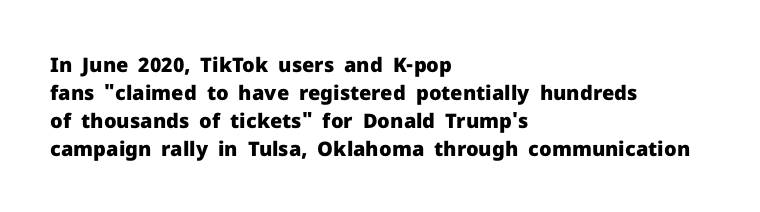
Its strokes are broad and dark, the hallmark of bold type. Plain, unruled lines of type. The paragraph shown leans on its left margin. Reading down the column, the eye jumps a familiar distance to each next line. Vertical strokes here are truly vertical.
